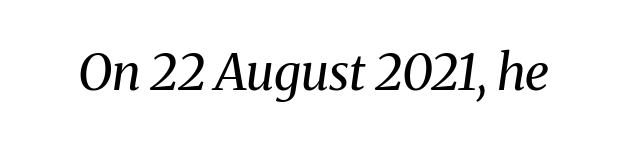
{"serif": "yes", "italic": "yes", "lean": "right", "slant_degrees": 8, "bold": "no", "weight": "regular", "width": "normal", "stroke_contrast": "medium", "x_height": "medium", "monospaced": "no", "underline": "no", "letter_spacing": "normal", "letter_spacing_em": 0.0, "glyph_px": 50}
